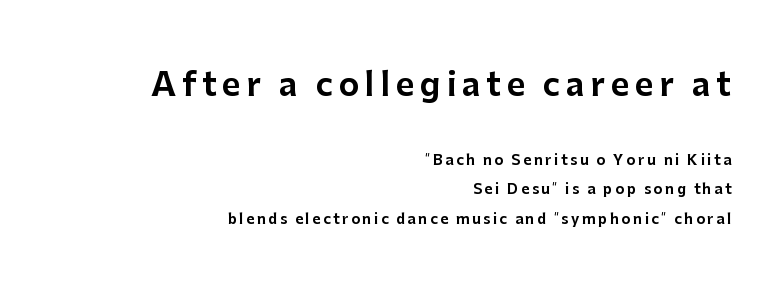
Serifs: no, the terminals of the letterforms are clean. The foot of each line stays bare and open. Compared with typical paragraphs, the rows here are farther apart. The paragraph has a hard right edge and a soft left edge. The rendering uses natural spacing where letterforms have individual widths.
